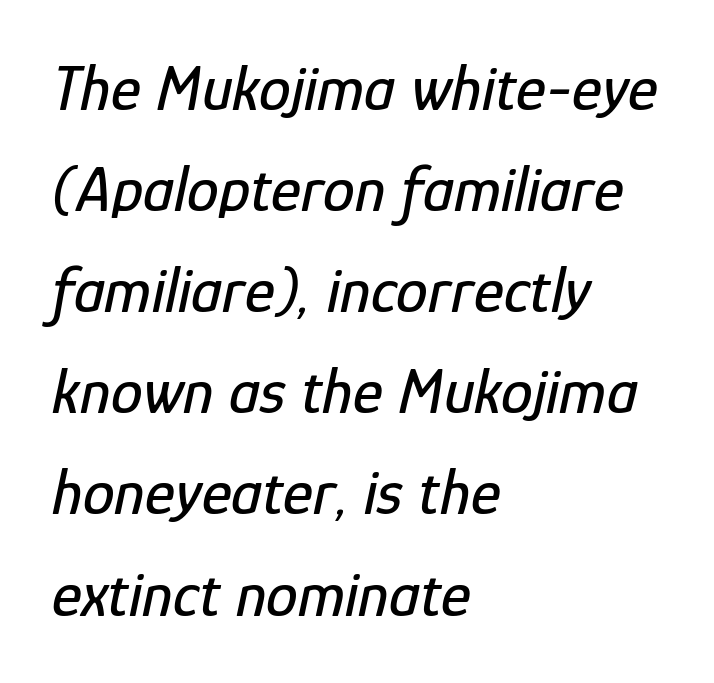
The image shows 64 px condensed type, italic (leaning right); set left-aligned, normal line spacing (1.58x), normal letter spacing, not underlined; low stroke contrast and a medium x-height.
